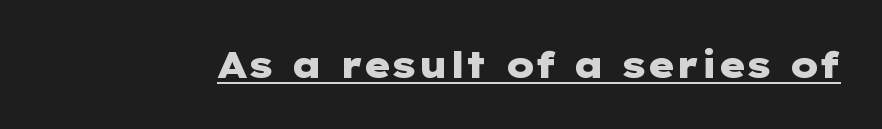
The image shows 36 px heavy, wide sans-serif type, upright; set normal letter spacing, underlined; low stroke contrast and a medium x-height.
